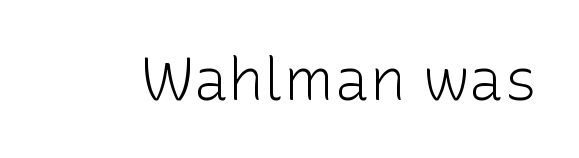
Q: Is the text bold? A: No.
Q: Is the text italic (slanted)? A: No, it is upright.
Q: Is the typeface a serif or a sans-serif typeface? A: Sans-serif.
Q: Is the text underlined? A: No.
Q: Is the spacing between letters normal or unusually wide? A: Normal.
Q: Width (condensed, normal, or wide)? A: Normal.
Q: Stroke contrast? A: Low.
Q: x-height? A: Medium.
Q: Monospaced? A: No.
